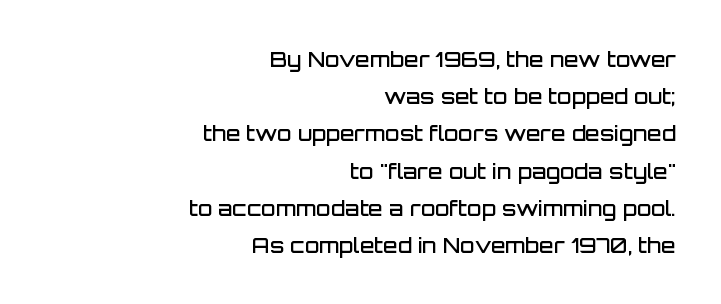
The image shows 21 px text type, upright; set right-aligned, line spacing 1.77x, normal letter spacing, not underlined.
